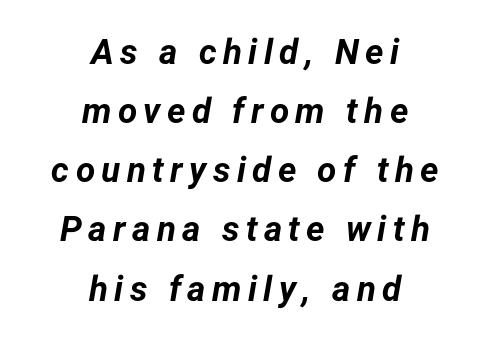
{"italic": "yes", "lean": "right", "slant_degrees": 12, "bold": "yes", "weight": "bold", "width": "normal", "stroke_contrast": "low", "x_height": "medium", "monospaced": "no", "underline": "no", "align": "center", "line_spacing": "normal", "line_spacing_ratio": 1.69, "glyph_px": 35}
